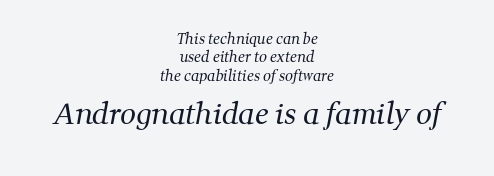
{"serif": "yes", "bold": "no", "weight": "regular", "width": "normal", "stroke_contrast": "medium", "x_height": "medium", "monospaced": "no", "underline": "no", "align": "center", "line_spacing": "normal", "line_spacing_ratio": 1.32, "letter_spacing": "normal", "letter_spacing_em": 0.0, "larger_block": "second", "size_ratio": 2.0, "glyph_px": 28}
